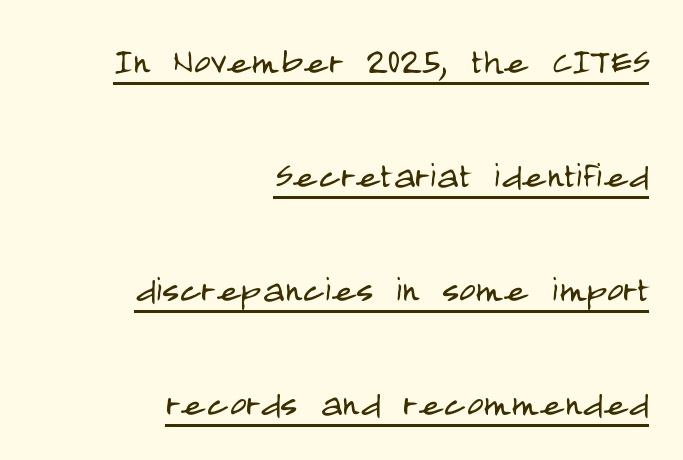
{"serif": "no", "italic": "no", "bold": "no", "weight": "light", "width": "condensed", "stroke_contrast": "low", "x_height": "large", "monospaced": "no", "underline": "yes", "align": "right", "line_spacing": "loose", "line_spacing_ratio": 2.48, "letter_spacing": "normal", "letter_spacing_em": 0.0, "glyph_px": 46}
